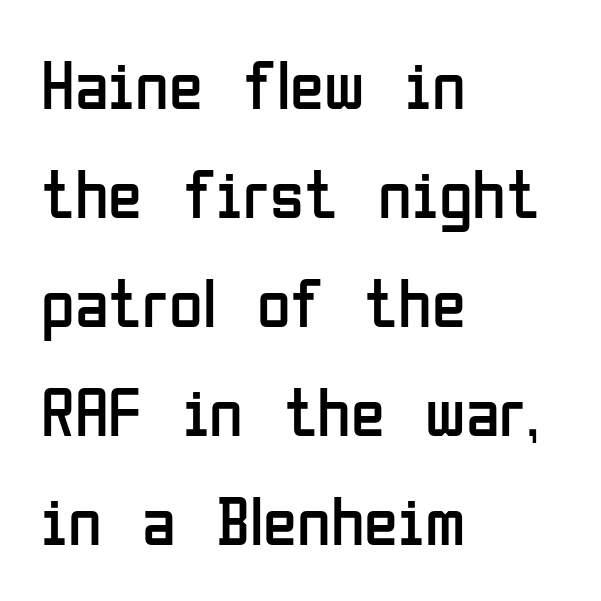
The image shows 69 px regular-weight, condensed sans-serif type, upright; set left-aligned, normal line spacing (1.58x), normal letter spacing, not underlined; low stroke contrast and a medium x-height.
